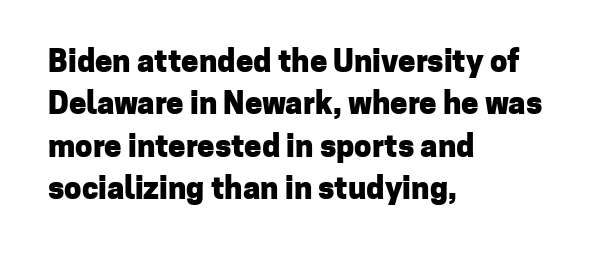
Q: Is the text bold? A: Yes.
Q: Is the text italic (slanted)? A: No, it is upright.
Q: Is the typeface a serif or a sans-serif typeface? A: Sans-serif.
Q: Is the text underlined? A: No.
Q: How is the paragraph aligned? A: Left-aligned.
Q: Is the spacing between letters normal or unusually wide? A: Normal.
Q: Is the spacing between lines tight, normal or loose? A: Normal.
Q: Width (condensed, normal, or wide)? A: Normal.
Q: Stroke contrast? A: Low.
Q: x-height? A: Medium.
Q: Monospaced? A: No.
